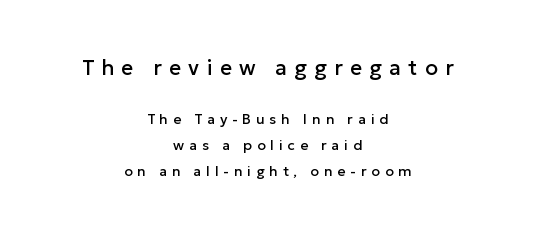
Q: Is the text italic (slanted)? A: No, it is upright.
Q: Is the text underlined? A: No.
Q: How is the paragraph aligned? A: Centered.
Q: Is the spacing between letters normal or unusually wide? A: Unusually wide.
Q: Which block of text is set in a larger size, the first (top) or the second (bottom)? A: The first (top) one.
